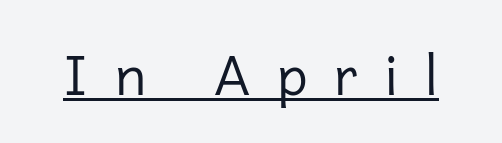
{"serif": "no", "italic": "no", "bold": "no", "weight": "regular", "width": "normal", "stroke_contrast": "low", "x_height": "medium", "monospaced": "no", "underline": "yes", "letter_spacing": "wide", "letter_spacing_em": 0.48, "glyph_px": 55}
